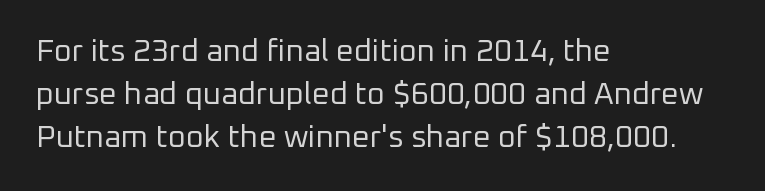
Q: Is the text bold? A: No.
Q: Is the text italic (slanted)? A: No, it is upright.
Q: Is the typeface a serif or a sans-serif typeface? A: Sans-serif.
Q: Is the text underlined? A: No.
Q: How is the paragraph aligned? A: Left-aligned.
Q: Is the spacing between letters normal or unusually wide? A: Normal.
Q: Is the spacing between lines tight, normal or loose? A: Normal.
Q: Width (condensed, normal, or wide)? A: Normal.
Q: Stroke contrast? A: Low.
Q: x-height? A: Medium.
Q: Monospaced? A: No.
